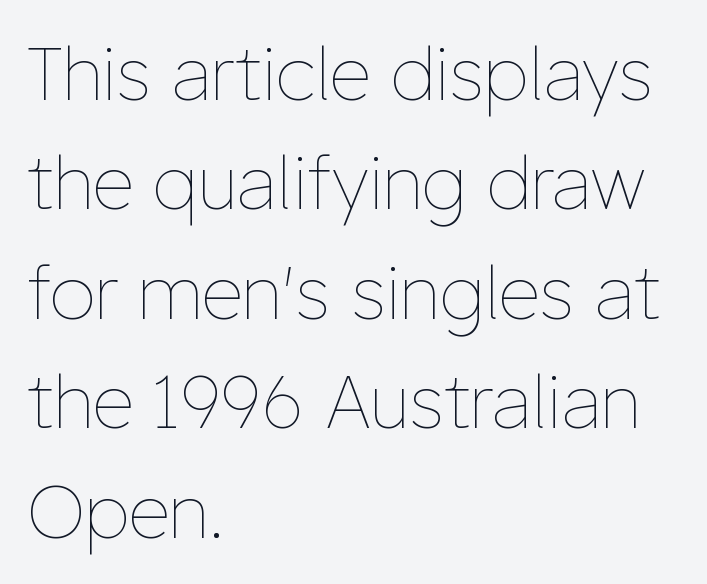
The image shows 73 px thin type, upright; set left-aligned, normal line spacing (1.5x), normal letter spacing, not underlined; low stroke contrast and a medium x-height.
